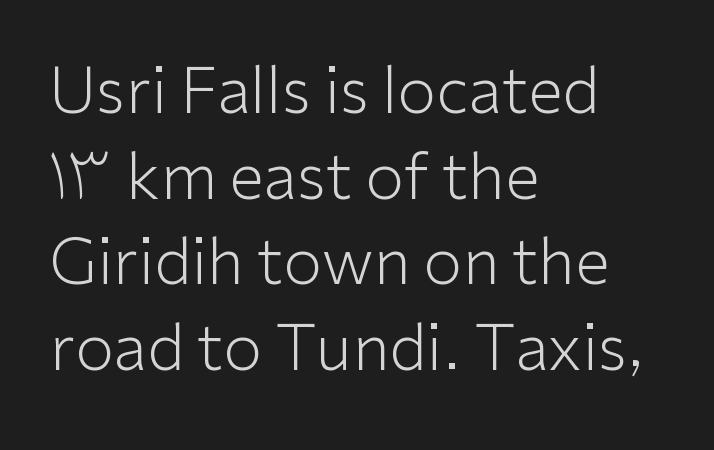
Q: Is the text bold? A: No.
Q: Is the text italic (slanted)? A: No, it is upright.
Q: Is the typeface a serif or a sans-serif typeface? A: Sans-serif.
Q: Is the text underlined? A: No.
Q: How is the paragraph aligned? A: Left-aligned.
Q: Is the spacing between letters normal or unusually wide? A: Normal.
Q: Is the spacing between lines tight, normal or loose? A: Normal.
Q: Width (condensed, normal, or wide)? A: Normal.
Q: Stroke contrast? A: Low.
Q: x-height? A: Medium.
Q: Monospaced? A: No.
